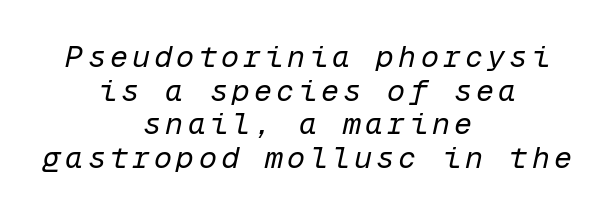
The letters are slanted; this is an italic face. Bold? No — there's no thickening of the strokes. The lines are packed closely together with very little leading. This sample has the even, mechanical cadence of fixed-width lettering. Check the space under the baseline: it is left empty.
